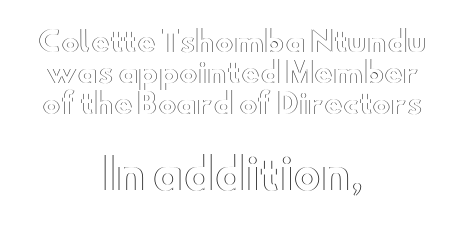
{"italic": "no", "width": "wide", "x_height": "small", "monospaced": "no", "underline": "no", "align": "center", "line_spacing": "tight", "line_spacing_ratio": 1.11, "letter_spacing": "normal", "letter_spacing_em": 0.0, "larger_block": "second", "size_ratio": 1.5, "glyph_px": 42}
